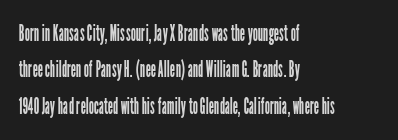
Compared with typical paragraphs, the rows here are spaced about the same. The letterforms sit at book weight or below. Ascenders rise straight up at ninety degrees. The lines are quadded left. Check the space under the baseline: it is left empty. Tracking value appears to be zero — textbook default spacing.
